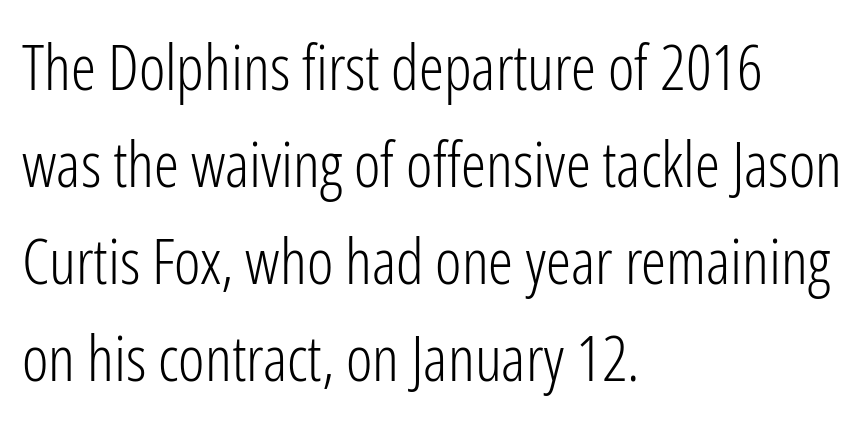
Heft: none added — not bold. Just letters on the line, the space beneath them empty. The face used here is rendered with its standard letterfit. I'd call this a sans setting — the letters go barefoot.
